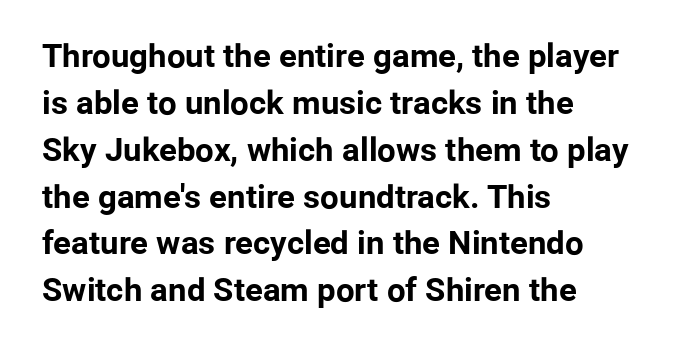
Q: Is the text bold? A: Yes.
Q: Is the text italic (slanted)? A: No, it is upright.
Q: Is the typeface a serif or a sans-serif typeface? A: Sans-serif.
Q: Is the text underlined? A: No.
Q: How is the paragraph aligned? A: Left-aligned.
Q: Is the spacing between letters normal or unusually wide? A: Normal.
Q: Is the spacing between lines tight, normal or loose? A: Normal.
Q: Width (condensed, normal, or wide)? A: Normal.
Q: Stroke contrast? A: Low.
Q: x-height? A: Medium.
Q: Monospaced? A: No.
